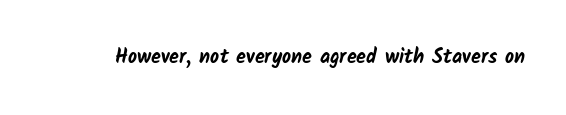
Q: Is the text bold? A: Yes.
Q: Is the text underlined? A: No.
Q: Is the spacing between letters normal or unusually wide? A: Normal.
